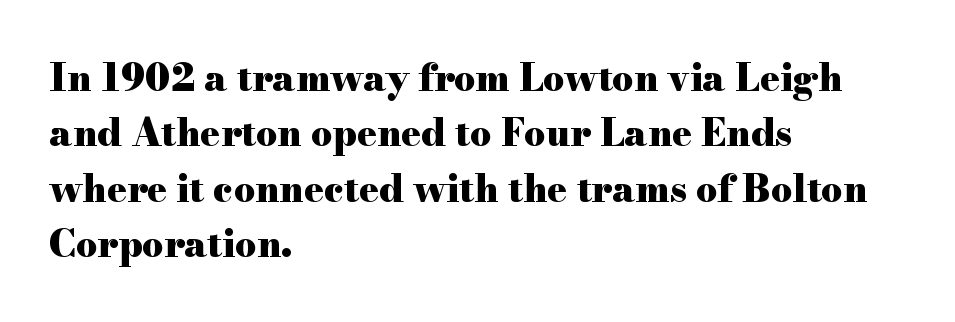
{"serif": "yes", "italic": "no", "bold": "yes", "weight": "heavy", "width": "wide", "stroke_contrast": "high", "x_height": "small", "monospaced": "no", "underline": "no", "align": "left", "line_spacing": "normal", "line_spacing_ratio": 1.5, "letter_spacing": "normal", "letter_spacing_em": 0.0, "glyph_px": 37}
